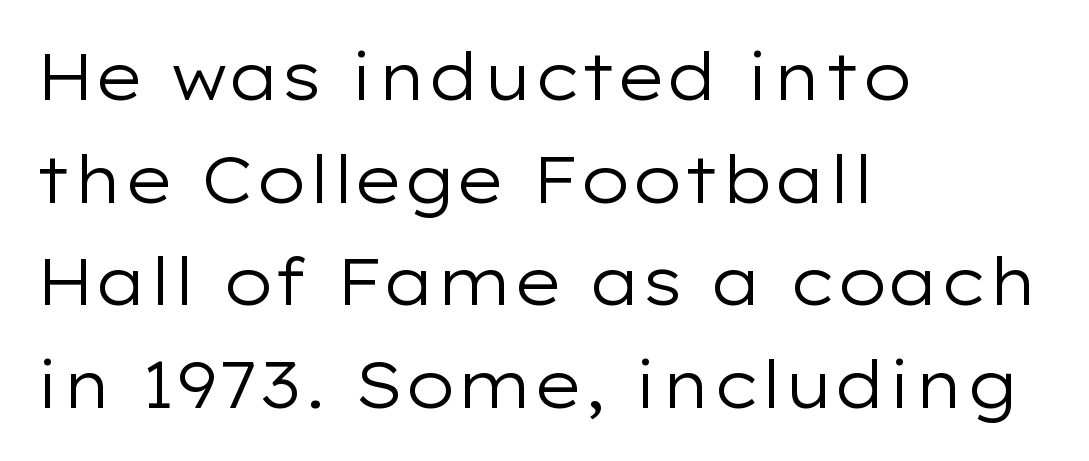
The letters carry no serifs — their stems end cleanly without finishing strokes. This is the regular roman posture of the typeface. Any mark beneath the type? The region is blank. The tracking reads as untouched default to a designer's eye.
